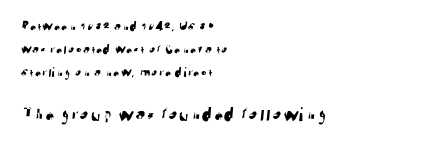
{"underline": "no", "align": "left", "line_spacing": "normal", "line_spacing_ratio": 1.64, "letter_spacing": "normal", "letter_spacing_em": 0.0, "larger_block": "second", "size_ratio": 1.43, "glyph_px": 20}
